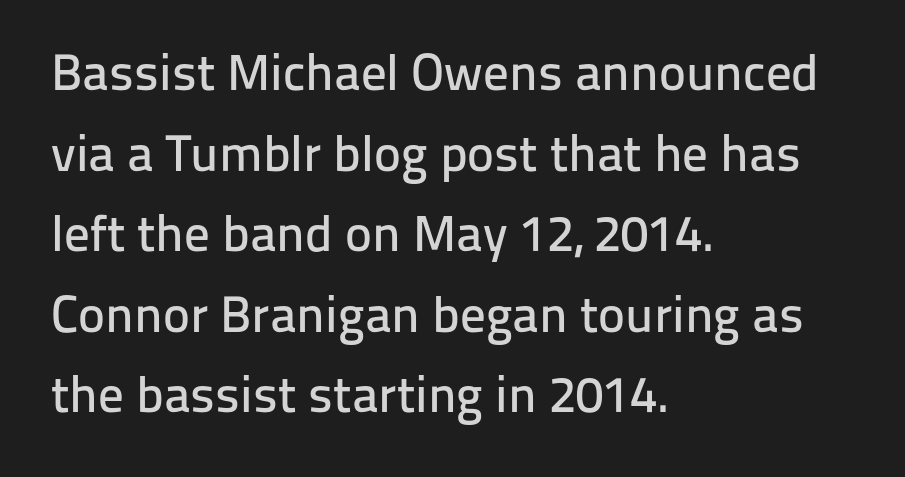
{"serif": "no", "italic": "no", "width": "normal", "stroke_contrast": "low", "x_height": "medium", "monospaced": "no", "underline": "no", "align": "left", "line_spacing": "normal", "line_spacing_ratio": 1.58, "letter_spacing": "normal", "letter_spacing_em": 0.0, "glyph_px": 51}
